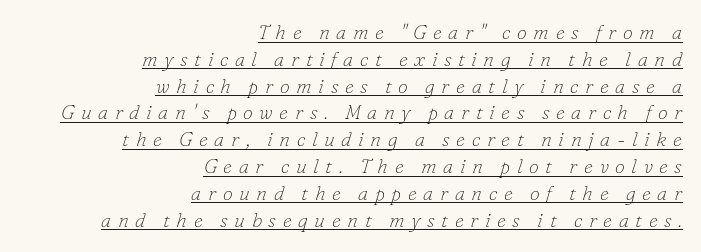
Q: Is the text bold? A: No.
Q: Is the text italic (slanted)? A: Yes, it leans right by about 16 degrees.
Q: Is the text underlined? A: Yes.
Q: How is the paragraph aligned? A: Right-aligned.
Q: Is the spacing between letters normal or unusually wide? A: Unusually wide.
Q: Is the spacing between lines tight, normal or loose? A: Normal.
